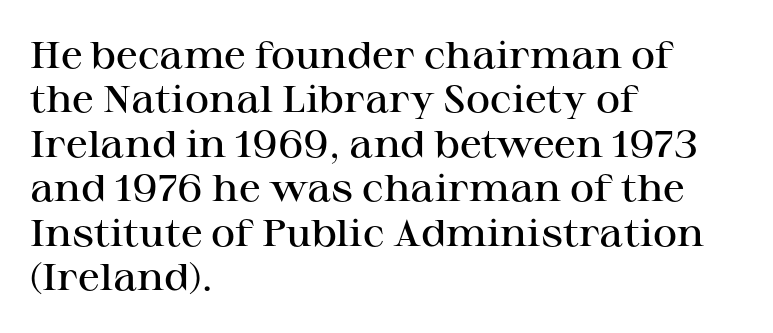
A semibold gives these letters moderate extra thickness, short of bold. Honestly, there is no underline to notice here at all. The type family on display is of the serif kind. Rendered with straight, roman letterforms.
